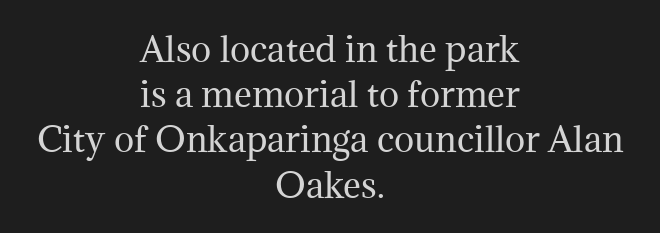
Q: Is the text bold? A: No.
Q: Is the text italic (slanted)? A: No, it is upright.
Q: Is the typeface a serif or a sans-serif typeface? A: Serif.
Q: Is the text underlined? A: No.
Q: How is the paragraph aligned? A: Centered.
Q: Is the spacing between letters normal or unusually wide? A: Normal.
Q: Is the spacing between lines tight, normal or loose? A: Normal.
Q: Width (condensed, normal, or wide)? A: Normal.
Q: Stroke contrast? A: Medium.
Q: x-height? A: Medium.
Q: Monospaced? A: No.
